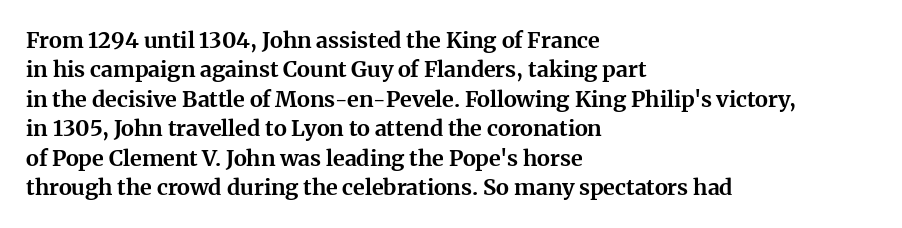
Q: Is the text bold? A: Yes.
Q: Is the text italic (slanted)? A: No, it is upright.
Q: Is the text underlined? A: No.
Q: How is the paragraph aligned? A: Left-aligned.
Q: Is the spacing between letters normal or unusually wide? A: Normal.
Q: Is the spacing between lines tight, normal or loose? A: Normal.
